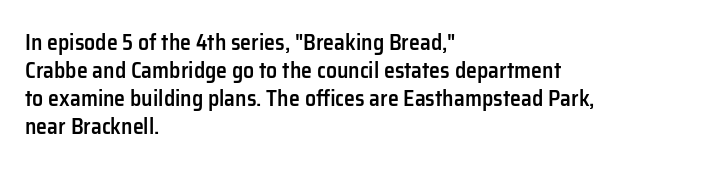
{"italic": "no", "bold": "semi", "underline": "no", "align": "left", "line_spacing": "normal", "line_spacing_ratio": 1.28, "letter_spacing": "normal", "letter_spacing_em": 0.0, "glyph_px": 22}
